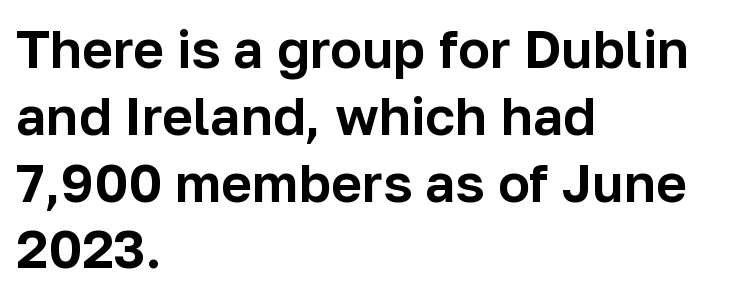
The image shows 53 px sans-serif type, upright; set left-aligned, normal line spacing (1.26x), normal letter spacing, not underlined; low stroke contrast and a medium x-height.
